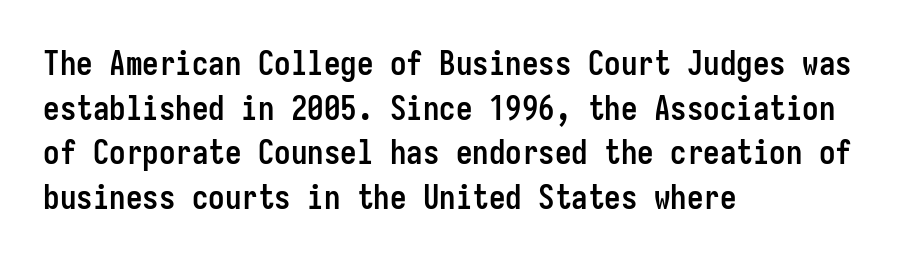
Check under the words: just untouched page. The passage shown is typed in a monospace face where columns stay perfectly aligned. Heavy-handed strokes throughout: this text is bold. Reading down the column, the eye jumps a familiar distance to each next line. Do the letters lean? They stand straight. The setting favours the left margin, as ordinary paragraphs usually do.
